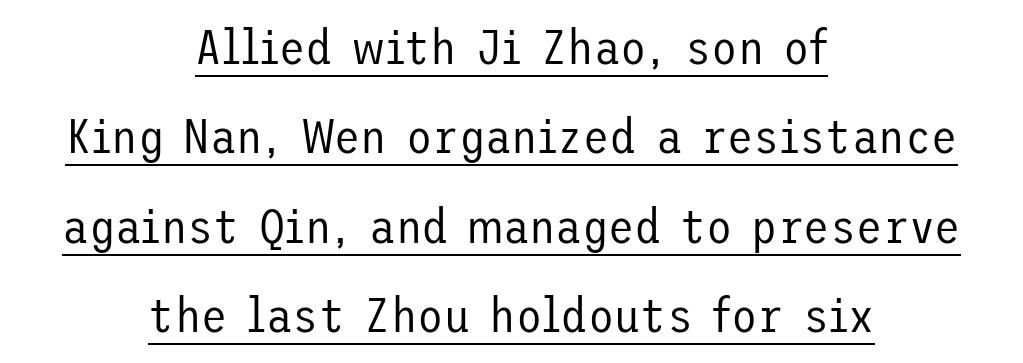
{"serif": "no", "italic": "no", "bold": "no", "weight": "regular", "width": "normal", "stroke_contrast": "low", "x_height": "medium", "underline": "yes", "align": "center", "line_spacing_ratio": 1.86, "letter_spacing": "normal", "letter_spacing_em": 0.0, "glyph_px": 48}
